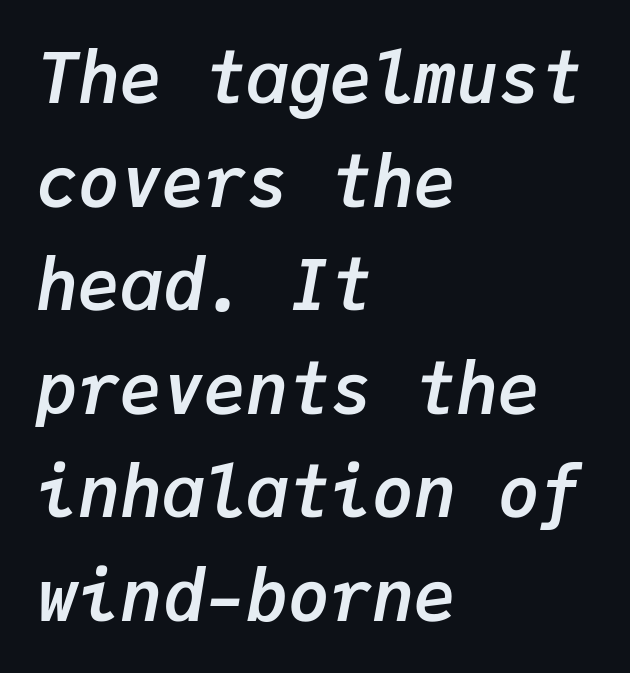
{"italic": "yes", "lean": "right", "slant_degrees": 9, "bold": "yes", "weight": "semibold", "width": "normal", "stroke_contrast": "low", "x_height": "medium", "monospaced": "yes", "underline": "no", "align": "left", "line_spacing": "normal", "line_spacing_ratio": 1.48, "letter_spacing": "normal", "letter_spacing_em": 0.0, "glyph_px": 70}
